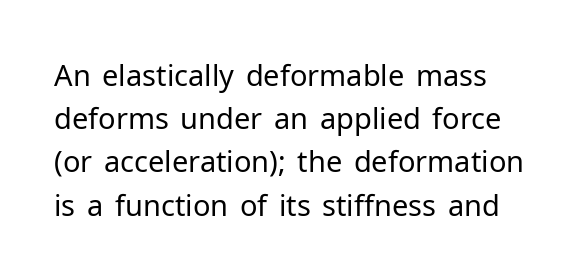
{"serif": "no", "italic": "no", "bold": "no", "weight": "regular", "width": "normal", "stroke_contrast": "low", "x_height": "medium", "monospaced": "no", "underline": "no", "line_spacing": "normal", "line_spacing_ratio": 1.49, "letter_spacing": "normal", "letter_spacing_em": 0.0, "glyph_px": 29}
